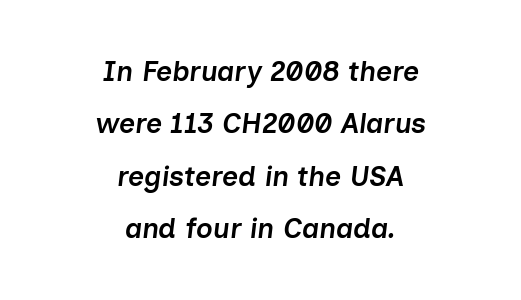
The image shows 28 px semibold type, italic (leaning right); set centered, line spacing 1.87x, normal letter spacing, not underlined; low stroke contrast and a medium x-height.
